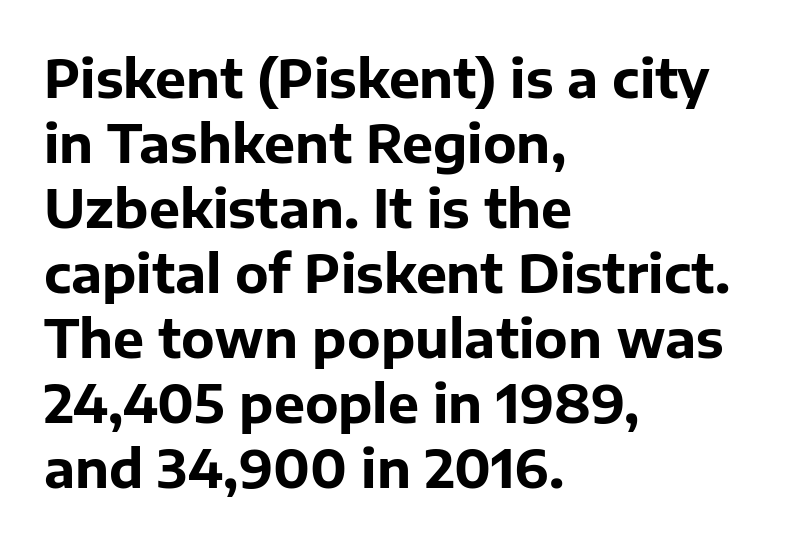
The image shows 52 px bold sans-serif type, upright; set left-aligned, normal line spacing (1.25x), normal letter spacing, not underlined; low stroke contrast and a medium x-height.
